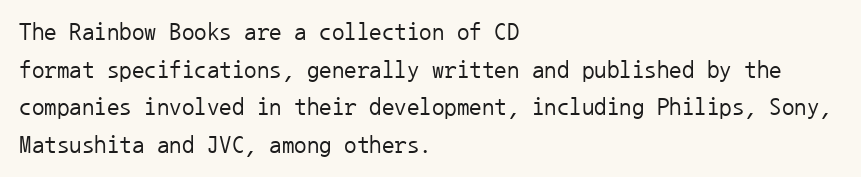
{"italic": "no", "bold": "no", "underline": "no", "align": "left", "line_spacing": "normal", "line_spacing_ratio": 1.51, "letter_spacing": "normal", "letter_spacing_em": 0.0, "glyph_px": 25}
